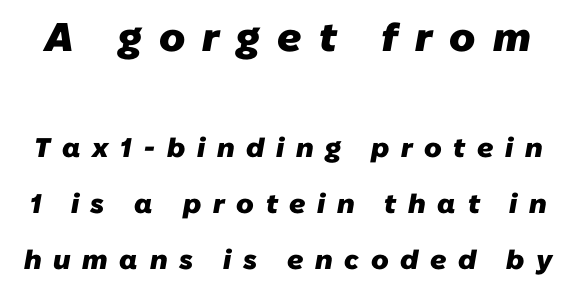
The image shows 40 px heavy sans-serif type; set loose line spacing (2.07x), unusually wide letter spacing (+0.43 em), not underlined; the first (top) block is 1.48x larger; low stroke contrast and a medium x-height.
